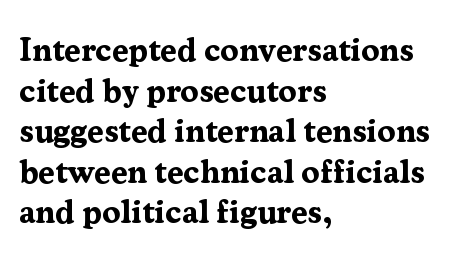
{"serif": "yes", "italic": "no", "bold": "yes", "weight": "bold", "width": "normal", "stroke_contrast": "medium", "x_height": "medium", "monospaced": "no", "underline": "no", "align": "left", "line_spacing_ratio": 1.23, "letter_spacing": "normal", "letter_spacing_em": 0.0, "glyph_px": 33}
